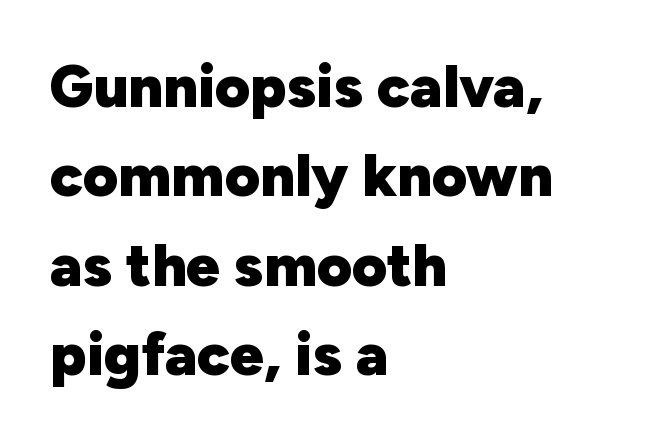
{"serif": "no", "italic": "no", "bold": "yes", "weight": "heavy", "width": "normal", "stroke_contrast": "low", "x_height": "medium", "monospaced": "no", "underline": "no", "align": "left", "line_spacing": "normal", "line_spacing_ratio": 1.49, "letter_spacing": "normal", "letter_spacing_em": 0.0, "glyph_px": 60}
